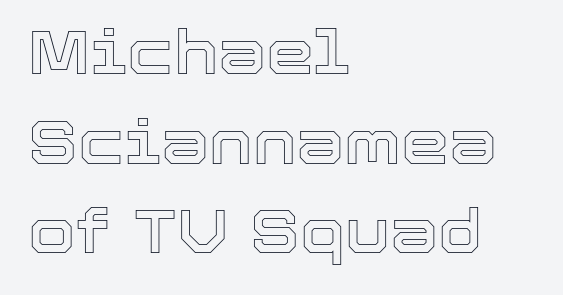
Q: Is the text italic (slanted)? A: No, it is upright.
Q: Is the text underlined? A: No.
Q: How is the paragraph aligned? A: Left-aligned.
Q: Is the spacing between letters normal or unusually wide? A: Normal.
Q: Is the spacing between lines tight, normal or loose? A: Normal.
Q: Width (condensed, normal, or wide)? A: Normal.
Q: x-height? A: Medium.
Q: Monospaced? A: No.
